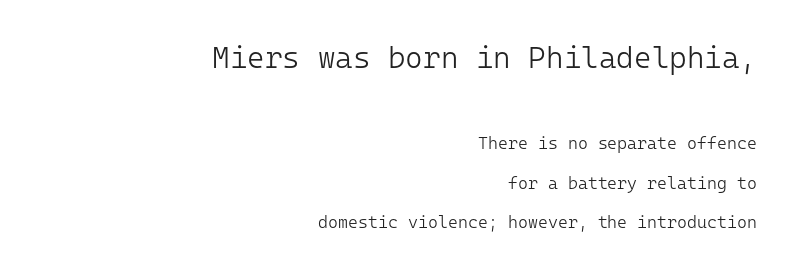
Q: Is the text bold? A: No.
Q: Is the text italic (slanted)? A: No, it is upright.
Q: Is the typeface a serif or a sans-serif typeface? A: Sans-serif.
Q: Is the text underlined? A: No.
Q: How is the paragraph aligned? A: Right-aligned.
Q: Is the spacing between letters normal or unusually wide? A: Normal.
Q: Is the spacing between lines tight, normal or loose? A: Loose.
Q: Which block of text is set in a larger size, the first (top) or the second (bottom)? A: The first (top) one.
Q: Width (condensed, normal, or wide)? A: Normal.
Q: Stroke contrast? A: Low.
Q: x-height? A: Medium.
Q: Monospaced? A: Yes.
